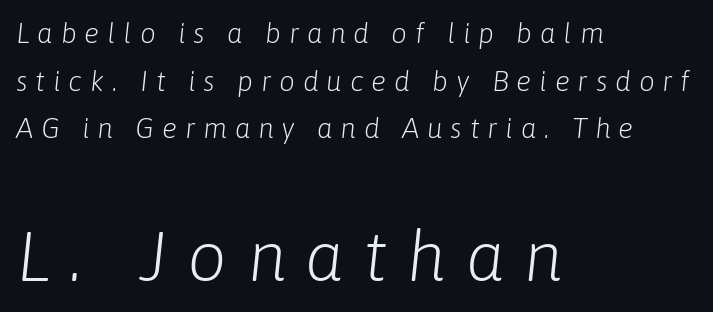
The image shows 70 px light type, italic (leaning right); set left-aligned, normal line spacing (1.7x), unusually wide letter spacing (+0.28 em), not underlined; the second (bottom) block is 2.5x larger; low stroke contrast and a medium x-height.
